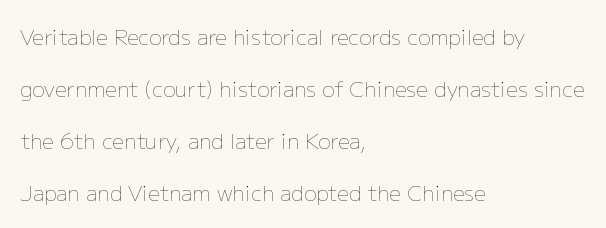
Q: Is the text bold? A: No.
Q: Is the text italic (slanted)? A: No, it is upright.
Q: Is the text underlined? A: No.
Q: How is the paragraph aligned? A: Left-aligned.
Q: Is the spacing between letters normal or unusually wide? A: Normal.
Q: Is the spacing between lines tight, normal or loose? A: Loose.
